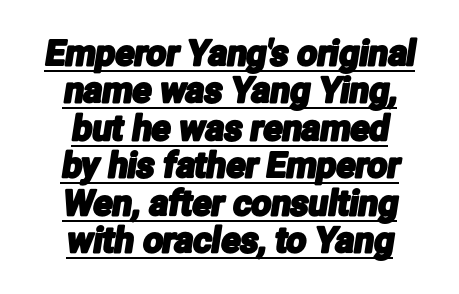
Layout note: lines centered. Nobody touched the tracking dial on this one. The rendering uses a small line-height, squeezing the rows. Observe the absence of serifs on each vertical stroke in this sample. Each line of the rendering has a horizontal stroke beneath the glyphs. Looks like regular typesetting: each glyph gets only the width it needs.
